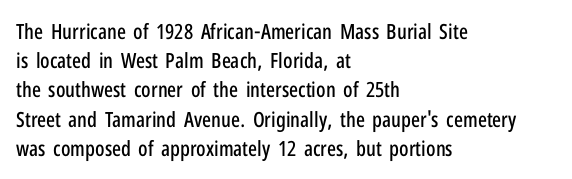
The image shows 21 px text type, upright; set left-aligned, normal line spacing (1.39x), normal letter spacing, not underlined.
